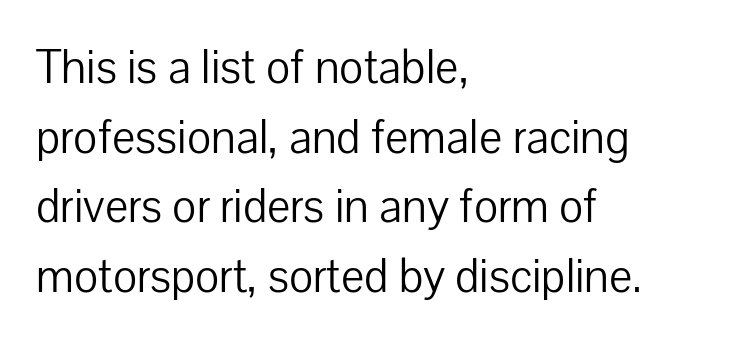
If you drew a line through each stem, it would be perfectly vertical. The vertical gap from one line to the next is medium. Standard letterfit; no display-style spreading of the glyphs. Letterform terminals end flat and unadorned throughout the passage. One-word summary of the alignment: left. Glance below the letters and you will spot only blank space.
